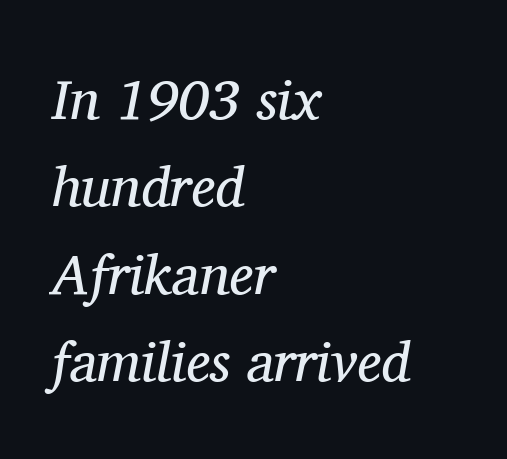
The image shows 56 px regular-weight serif type, italic (leaning right); set left-aligned, normal line spacing (1.56x), normal letter spacing, not underlined; medium stroke contrast and a medium x-height.
